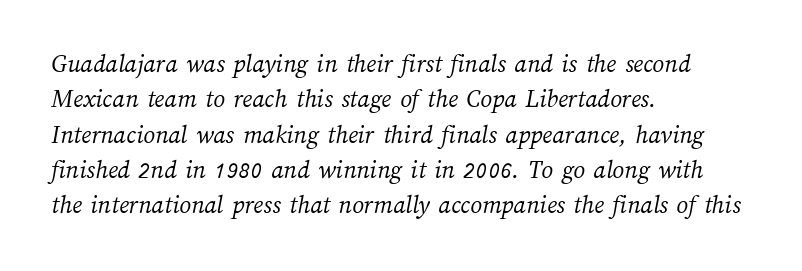
Honestly, there is no underline to notice here at all. Students, observe: this is what conventionally led text looks like. No extra tracking has been applied to these lines. Stems here are at most as thick as an everyday book face. One-word summary of the alignment: left.
